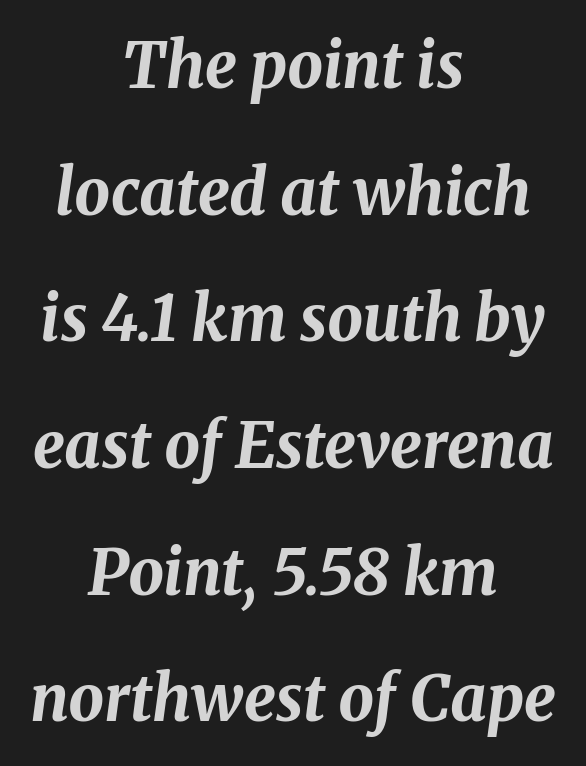
{"italic": "yes", "lean": "right", "slant_degrees": 8, "bold": "yes", "weight": "bold", "width": "normal", "stroke_contrast": "medium", "x_height": "medium", "monospaced": "no", "underline": "no", "align": "center", "line_spacing": "loose", "line_spacing_ratio": 2.01, "letter_spacing": "normal", "letter_spacing_em": 0.0, "glyph_px": 63}
